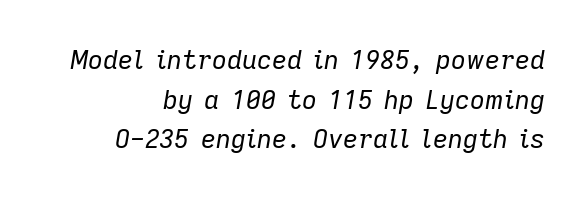
{"italic": "yes", "lean": "right", "slant_degrees": 9, "bold": "no", "underline": "no", "line_spacing": "normal", "line_spacing_ratio": 1.52, "letter_spacing": "normal", "letter_spacing_em": 0.0, "glyph_px": 26}
